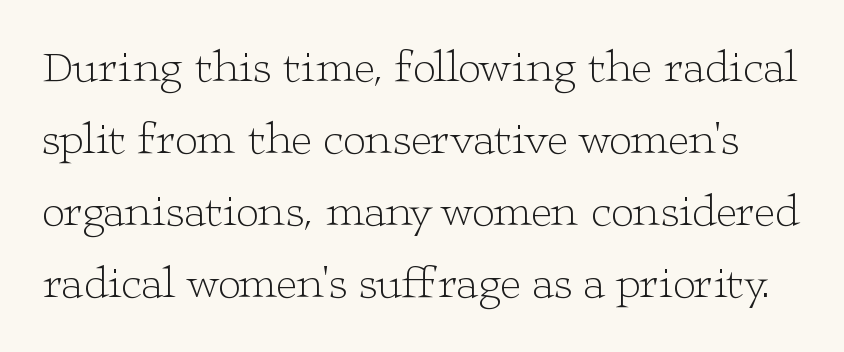
The image shows 45 px light, wide serif type, upright; set normal line spacing (1.6x), normal letter spacing, not underlined; low stroke contrast and a medium x-height.
